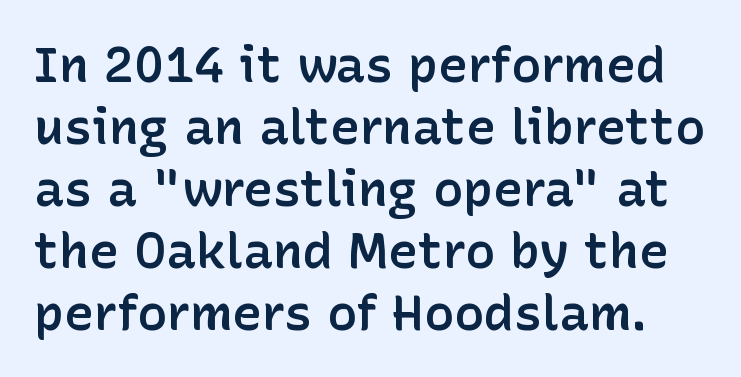
Rendered with straight, roman letterforms. In terms of letterspacing, this is plain default setting. You could not count columns in this text — the font is proportionally spaced. The passage shown is not underscored anywhere. To sum up the face: it is a sans, with no serifs.
